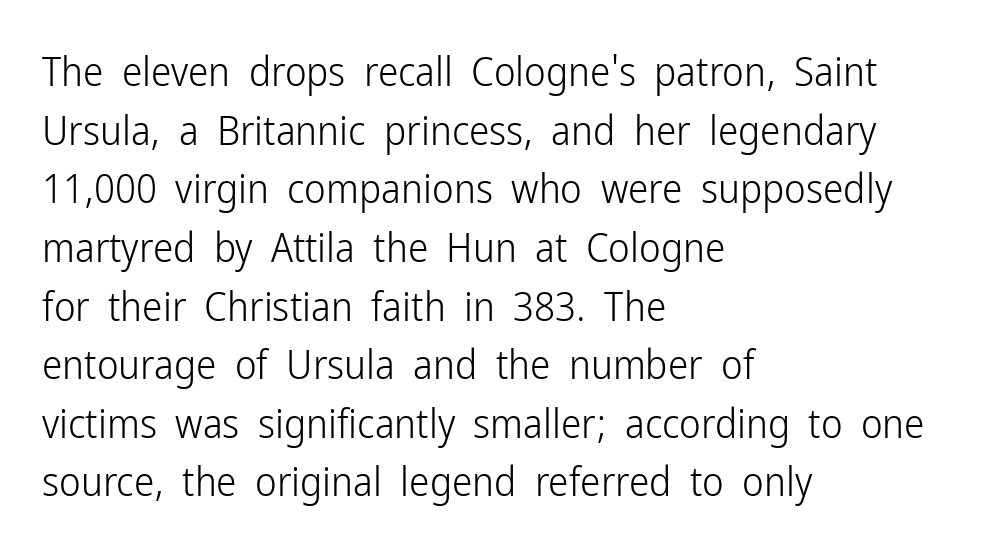
Q: Is the text bold? A: No.
Q: Is the text italic (slanted)? A: No, it is upright.
Q: Is the typeface a serif or a sans-serif typeface? A: Sans-serif.
Q: Is the text underlined? A: No.
Q: How is the paragraph aligned? A: Left-aligned.
Q: Is the spacing between letters normal or unusually wide? A: Normal.
Q: Is the spacing between lines tight, normal or loose? A: Normal.
Q: Width (condensed, normal, or wide)? A: Condensed.
Q: Stroke contrast? A: Low.
Q: x-height? A: Medium.
Q: Monospaced? A: No.
